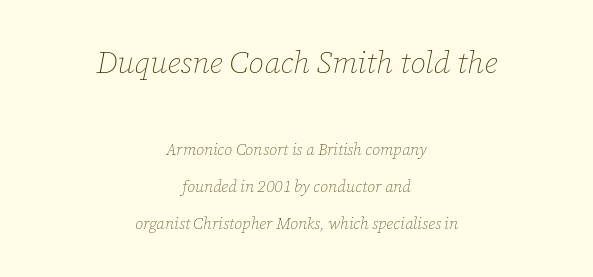
Q: Is the text bold? A: No.
Q: Is the text italic (slanted)? A: Yes, it leans right by about 12 degrees.
Q: Is the text underlined? A: No.
Q: How is the paragraph aligned? A: Centered.
Q: Is the spacing between letters normal or unusually wide? A: Normal.
Q: Is the spacing between lines tight, normal or loose? A: Loose.
Q: Which block of text is set in a larger size, the first (top) or the second (bottom)? A: The first (top) one.
Q: Width (condensed, normal, or wide)? A: Normal.
Q: Stroke contrast? A: Low.
Q: x-height? A: Medium.
Q: Monospaced? A: No.
